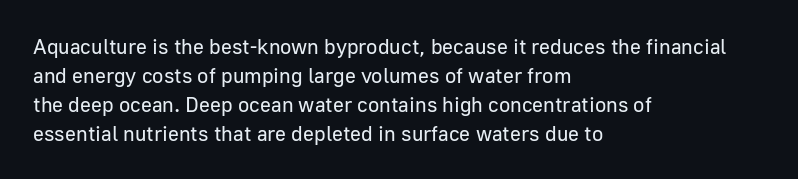
Q: Is the text bold? A: No.
Q: Is the text italic (slanted)? A: No, it is upright.
Q: Is the text underlined? A: No.
Q: How is the paragraph aligned? A: Left-aligned.
Q: Is the spacing between letters normal or unusually wide? A: Normal.
Q: Is the spacing between lines tight, normal or loose? A: Normal.
